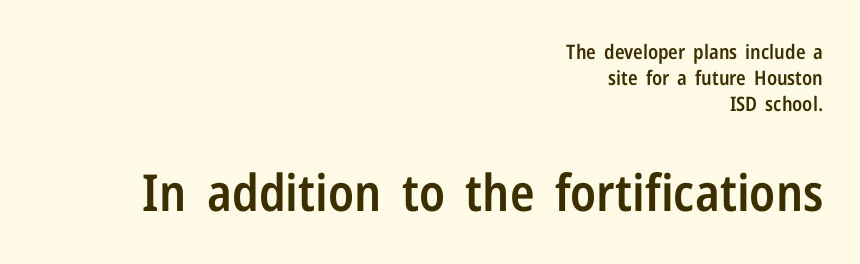
The rendering anchors every line to the right-hand side. Typesetter's note — lower block bumped up in size, upper block left smaller. Just letters on the line, the space beneath them empty. Weight: semibold (demi).
